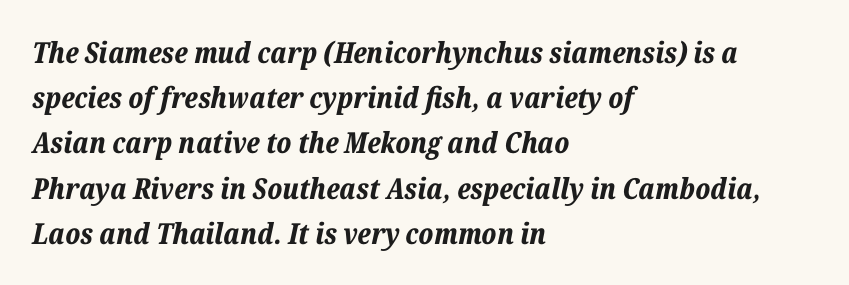
The image shows 29 px bold type, italic (leaning right); set left-aligned, normal line spacing (1.56x), normal letter spacing, not underlined; low stroke contrast and a medium x-height.
